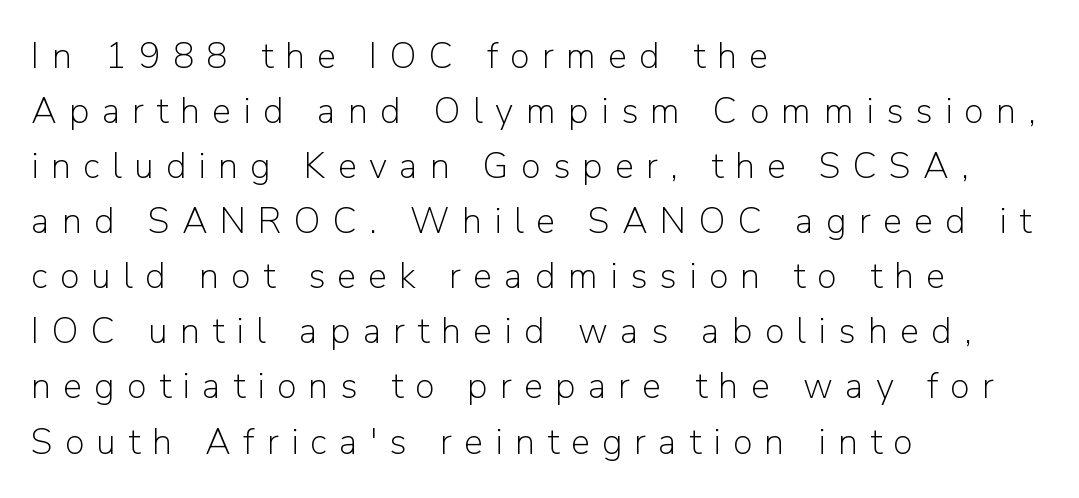
Q: Is the text bold? A: No.
Q: Is the text italic (slanted)? A: No, it is upright.
Q: Is the typeface a serif or a sans-serif typeface? A: Sans-serif.
Q: Is the text underlined? A: No.
Q: How is the paragraph aligned? A: Left-aligned.
Q: Is the spacing between letters normal or unusually wide? A: Unusually wide.
Q: Is the spacing between lines tight, normal or loose? A: Normal.
Q: Width (condensed, normal, or wide)? A: Normal.
Q: Stroke contrast? A: Low.
Q: x-height? A: Medium.
Q: Monospaced? A: No.
